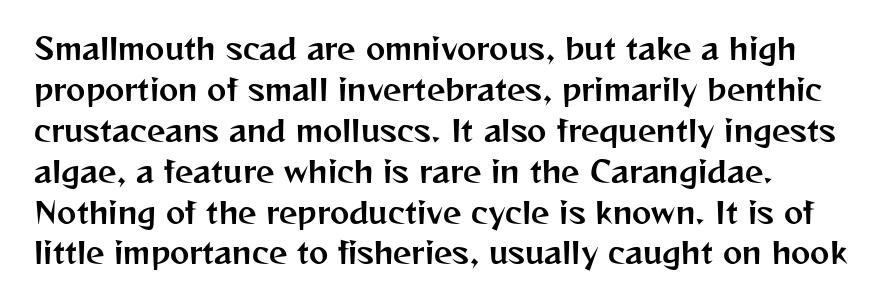
Caption: multi-line text, flush left, ragged right. A typesetter would call this proportional, since set widths differ per character. Examine the stroke ends and you'll find no serifs. Standard letterfit; no display-style spreading of the glyphs.
